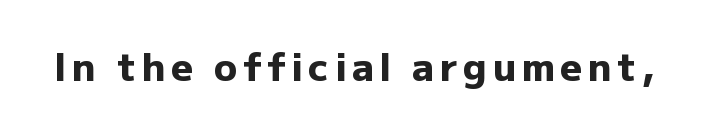
Q: Is the text bold? A: Yes.
Q: Is the text italic (slanted)? A: No, it is upright.
Q: Is the typeface a serif or a sans-serif typeface? A: Sans-serif.
Q: Is the text underlined? A: No.
Q: Width (condensed, normal, or wide)? A: Normal.
Q: Stroke contrast? A: Low.
Q: x-height? A: Medium.
Q: Monospaced? A: No.
